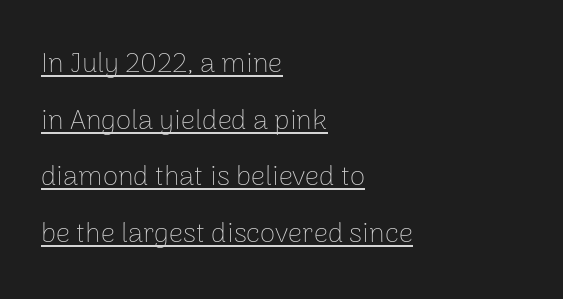
Q: Is the text bold? A: No.
Q: Is the text italic (slanted)? A: No, it is upright.
Q: Is the typeface a serif or a sans-serif typeface? A: Sans-serif.
Q: Is the text underlined? A: Yes.
Q: How is the paragraph aligned? A: Left-aligned.
Q: Is the spacing between letters normal or unusually wide? A: Normal.
Q: Is the spacing between lines tight, normal or loose? A: Loose.
Q: Width (condensed, normal, or wide)? A: Normal.
Q: Stroke contrast? A: Low.
Q: x-height? A: Medium.
Q: Monospaced? A: No.
